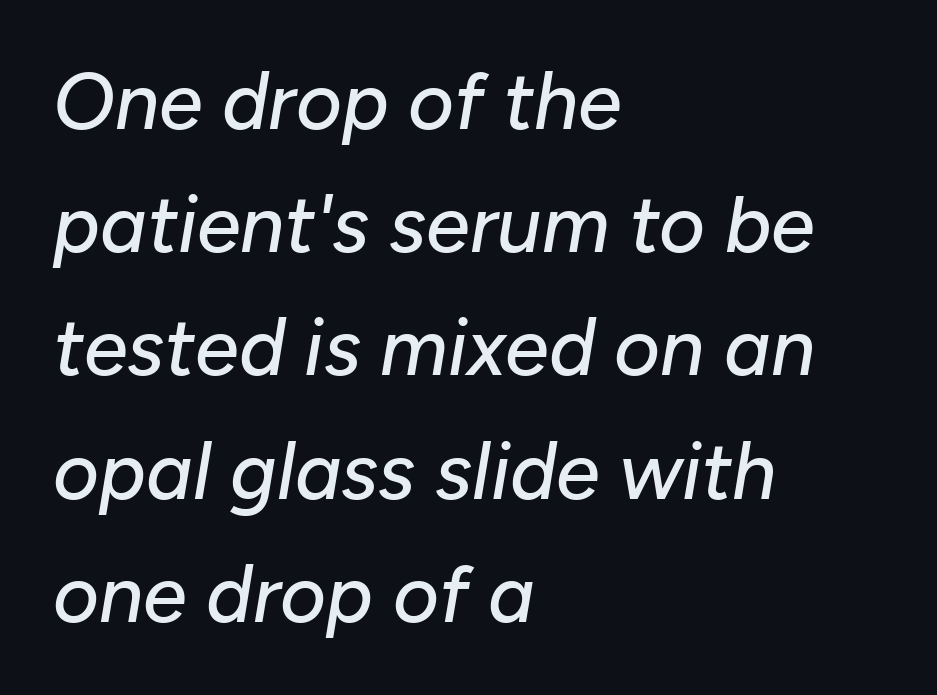
The image shows 79 px text type, italic (leaning right); set left-aligned, normal line spacing (1.56x), normal letter spacing, not underlined; low stroke contrast and a medium x-height.
